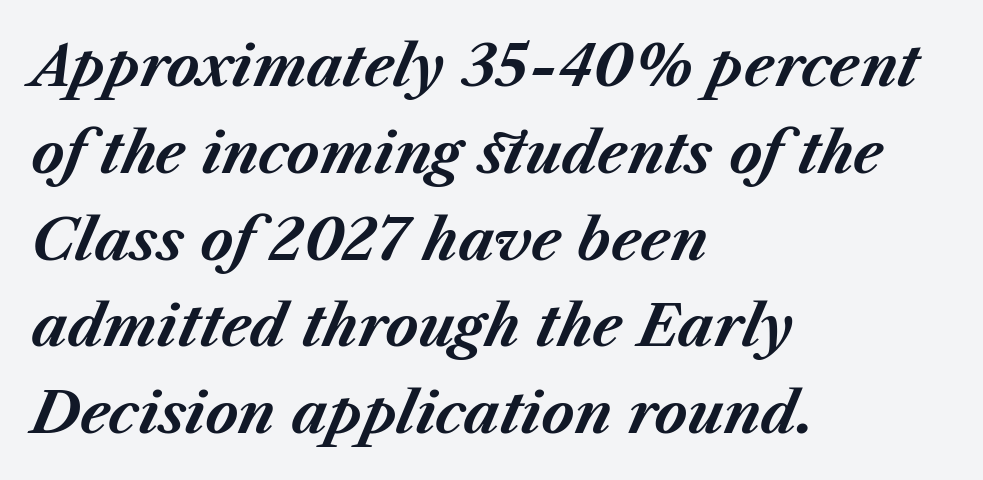
{"italic": "yes", "lean": "right", "slant_degrees": 23, "bold": "yes", "weight": "bold", "width": "normal", "stroke_contrast": "medium", "x_height": "medium", "monospaced": "no", "underline": "no", "align": "left", "line_spacing": "normal", "line_spacing_ratio": 1.55, "letter_spacing": "normal", "letter_spacing_em": 0.0, "glyph_px": 56}
